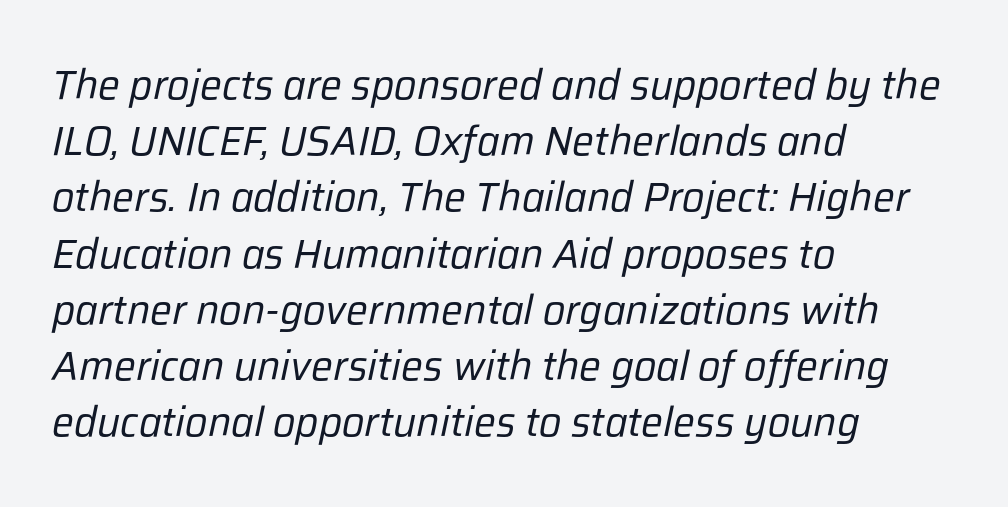
{"italic": "yes", "lean": "right", "slant_degrees": 12, "bold": "no", "weight": "regular", "width": "normal", "stroke_contrast": "low", "x_height": "medium", "monospaced": "no", "underline": "no", "align": "left", "line_spacing": "normal", "line_spacing_ratio": 1.37, "letter_spacing": "normal", "letter_spacing_em": 0.0, "glyph_px": 41}
